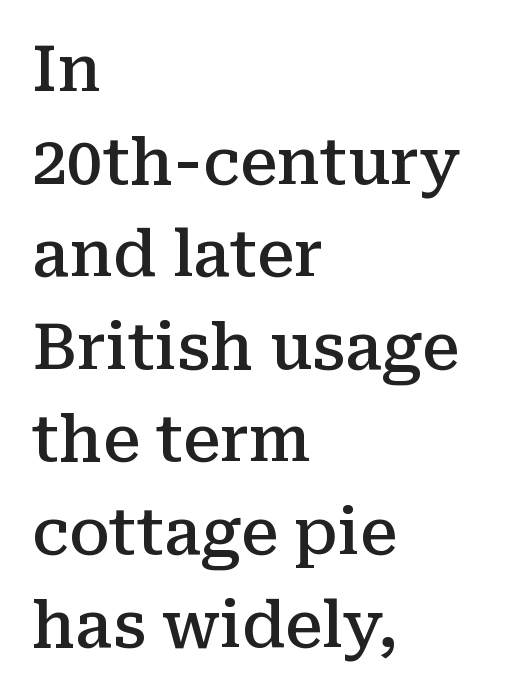
{"serif": "yes", "italic": "no", "bold": "semi", "weight": "semibold", "width": "normal", "stroke_contrast": "medium", "x_height": "medium", "monospaced": "no", "underline": "no", "align": "left", "line_spacing": "normal", "line_spacing_ratio": 1.47, "letter_spacing": "normal", "letter_spacing_em": 0.0, "glyph_px": 63}
